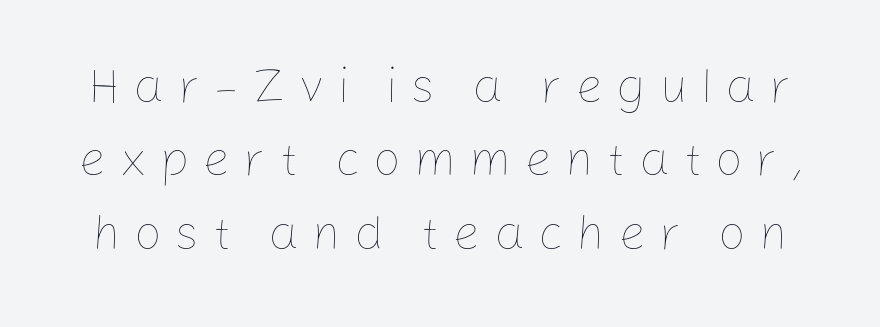
The image shows 49 px thin type, upright; set normal line spacing (1.5x), unusually wide letter spacing (+0.26 em), not underlined; low stroke contrast and a medium x-height.
